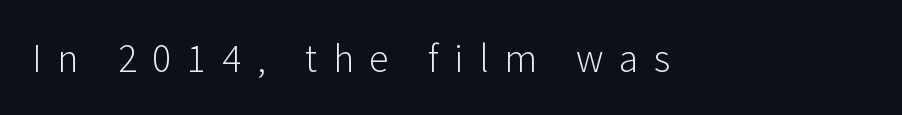
{"serif": "no", "italic": "no", "bold": "no", "weight": "light", "width": "normal", "stroke_contrast": "low", "x_height": "medium", "monospaced": "no", "underline": "no", "letter_spacing": "wide", "letter_spacing_em": 0.39, "glyph_px": 40}
